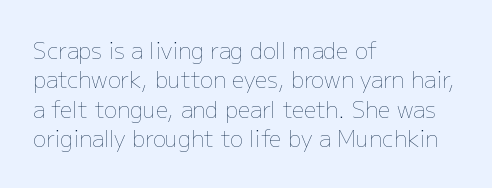
Bare-footed words on every line. Every stem runs plumb, perpendicular to the baseline. The typesetting does not lean heavy: it is not bold. Tracking value appears to be zero — textbook default spacing. The vertical gap from one line to the next is medium.
